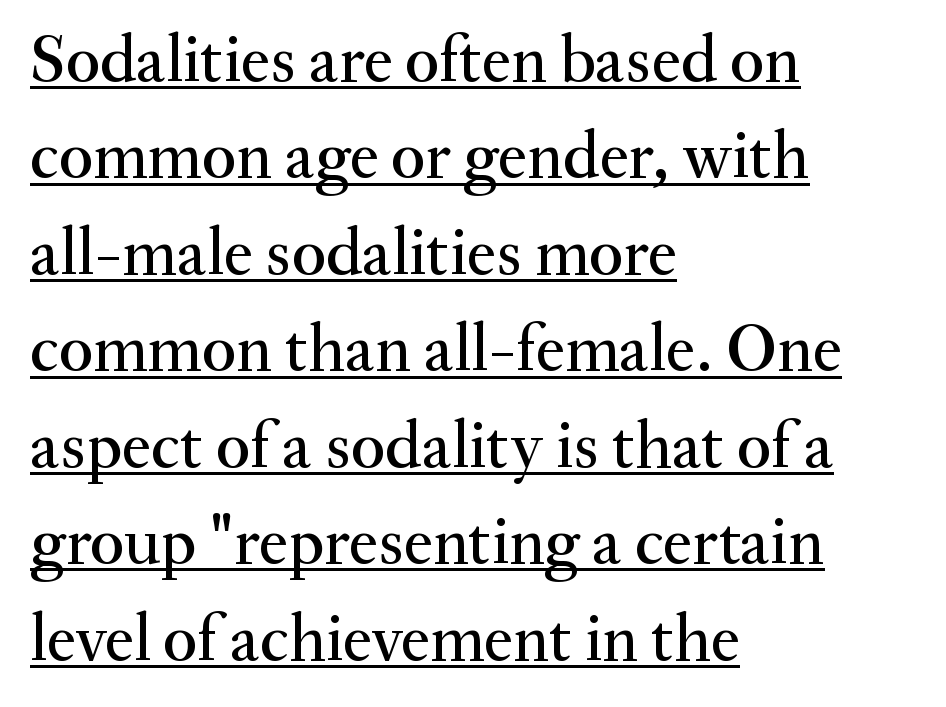
{"serif": "yes", "italic": "no", "width": "normal", "stroke_contrast": "medium", "x_height": "small", "monospaced": "no", "underline": "yes", "align": "left", "line_spacing": "normal", "line_spacing_ratio": 1.44, "letter_spacing": "normal", "letter_spacing_em": 0.0, "glyph_px": 67}
